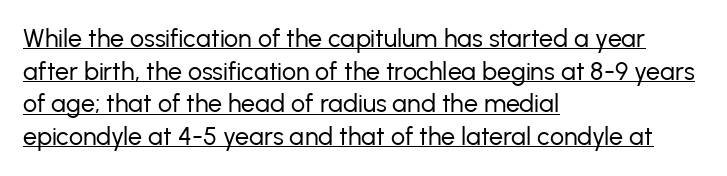
Weight class: somewhere from thin through regular. Check the space under the baseline: a stroke is drawn there. The space between consecutive lines is moderate. A roman cut, with each character standing at attention. Each line starts at the same left margin while the right side varies. No extra tracking has been applied to these lines.
